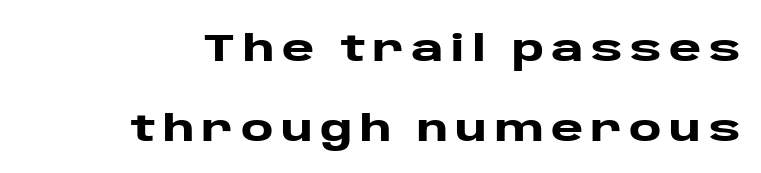
Q: Is the text bold? A: Yes.
Q: Is the text italic (slanted)? A: No, it is upright.
Q: Is the typeface a serif or a sans-serif typeface? A: Sans-serif.
Q: Is the text underlined? A: No.
Q: How is the paragraph aligned? A: Right-aligned.
Q: Is the spacing between lines tight, normal or loose? A: Loose.
Q: Width (condensed, normal, or wide)? A: Wide.
Q: Stroke contrast? A: Low.
Q: x-height? A: Large.
Q: Monospaced? A: No.
